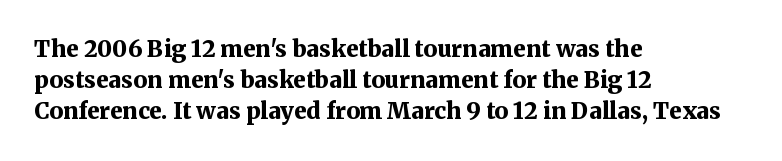
Q: Is the text bold? A: Yes.
Q: Is the text italic (slanted)? A: No, it is upright.
Q: Is the text underlined? A: No.
Q: How is the paragraph aligned? A: Left-aligned.
Q: Is the spacing between letters normal or unusually wide? A: Normal.
Q: Is the spacing between lines tight, normal or loose? A: Normal.
